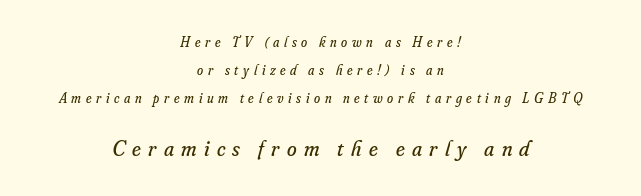
Q: Is the text bold? A: No.
Q: Is the text italic (slanted)? A: Yes, it leans right by about 16 degrees.
Q: Is the text underlined? A: No.
Q: How is the paragraph aligned? A: Centered.
Q: Is the spacing between letters normal or unusually wide? A: Unusually wide.
Q: Is the spacing between lines tight, normal or loose? A: Loose.
Q: Which block of text is set in a larger size, the first (top) or the second (bottom)? A: The second (bottom) one.
